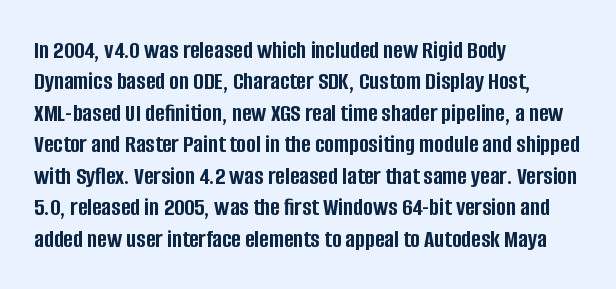
Q: Is the text bold? A: Yes.
Q: Is the text italic (slanted)? A: No, it is upright.
Q: Is the text underlined? A: No.
Q: How is the paragraph aligned? A: Left-aligned.
Q: Is the spacing between letters normal or unusually wide? A: Normal.
